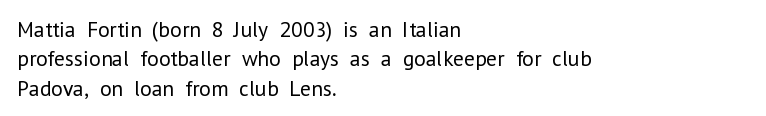
The image shows 22 px text type, upright; set left-aligned, normal line spacing (1.34x), normal letter spacing, not underlined.
